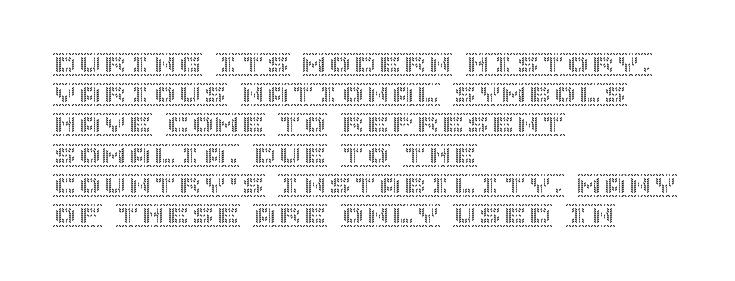
Standard letterfit; no display-style spreading of the glyphs. A typesetter would mark this as roman, not italic. Does the copy run flush right? No — it runs flush left. Words float on clear page, feet unadorned.
